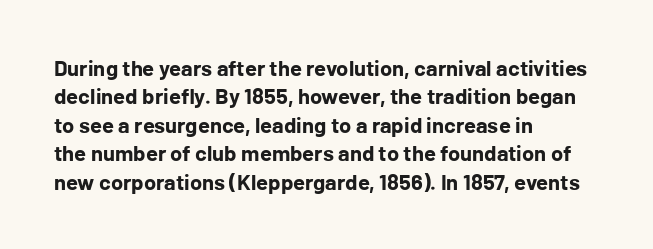
Q: Is the text bold? A: Yes.
Q: Is the text italic (slanted)? A: No, it is upright.
Q: Is the text underlined? A: No.
Q: How is the paragraph aligned? A: Left-aligned.
Q: Is the spacing between letters normal or unusually wide? A: Normal.
Q: Is the spacing between lines tight, normal or loose? A: Normal.
